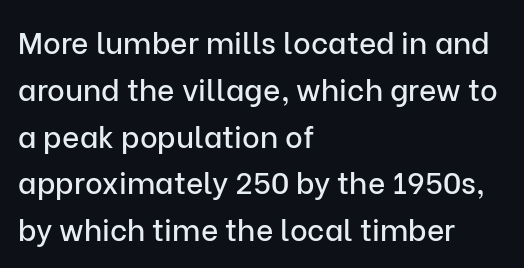
{"serif": "no", "italic": "no", "width": "normal", "stroke_contrast": "low", "x_height": "medium", "monospaced": "no", "underline": "no", "align": "left", "line_spacing": "normal", "line_spacing_ratio": 1.56, "letter_spacing": "normal", "letter_spacing_em": 0.0, "glyph_px": 30}
